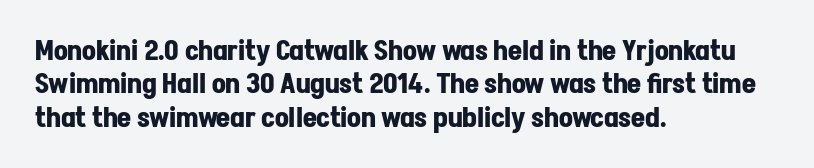
Q: Is the text bold? A: Yes.
Q: Is the text italic (slanted)? A: No, it is upright.
Q: Is the text underlined? A: No.
Q: How is the paragraph aligned? A: Left-aligned.
Q: Is the spacing between letters normal or unusually wide? A: Normal.
